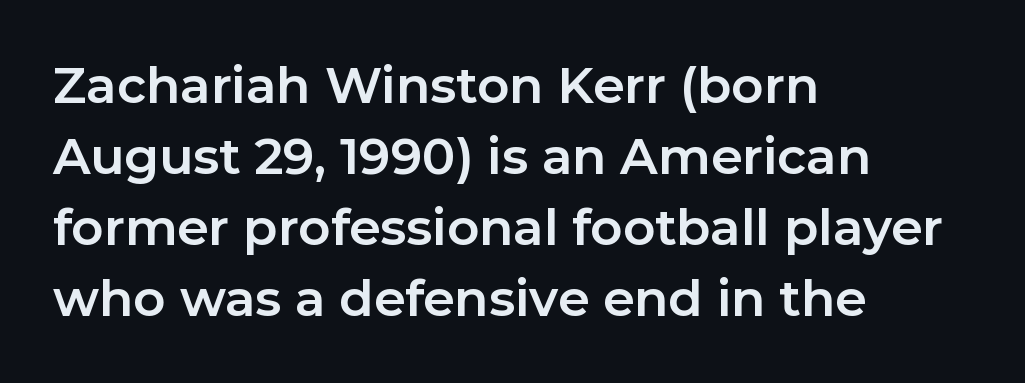
The image shows 50 px bold sans-serif type, upright; set left-aligned, normal line spacing (1.42x), normal letter spacing, not underlined; low stroke contrast and a medium x-height.
